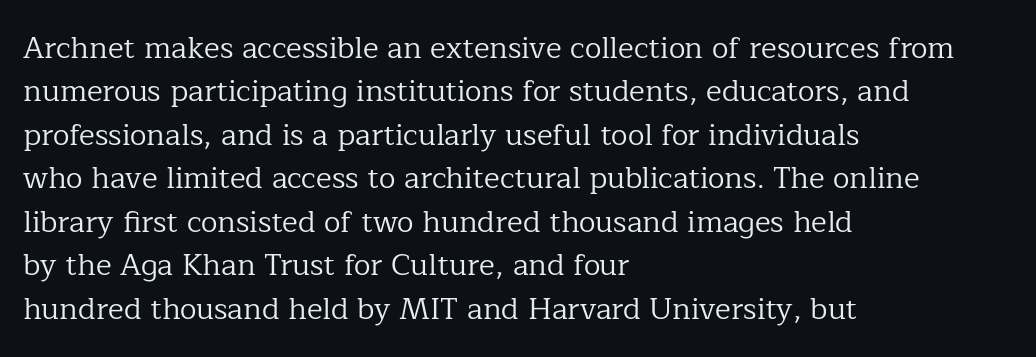
The image shows 30 px regular-weight serif type, upright; set left-aligned, normal line spacing (1.45x), normal letter spacing, not underlined; low stroke contrast and a medium x-height.
